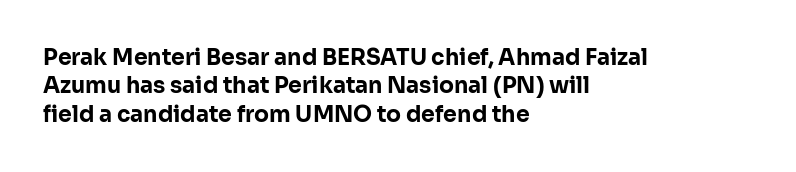
This is the regular roman posture of the typeface. The lines in this sample share a left origin and differ only in where they stop. Standard letterfit; no display-style spreading of the glyphs. Heavy-handed strokes throughout: this text is bold. The space directly below the letters is spotless.
